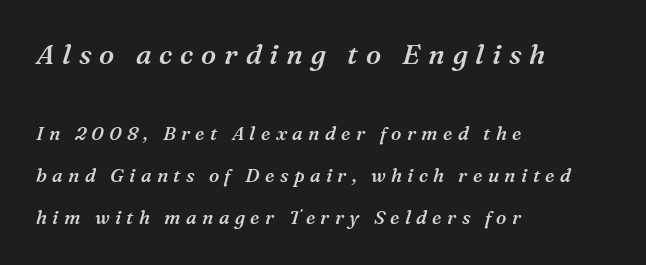
{"serif": "yes", "italic": "yes", "lean": "right", "slant_degrees": 16, "bold": "semi", "weight": "semibold", "width": "normal", "stroke_contrast": "medium", "x_height": "medium", "monospaced": "no", "underline": "no", "align": "left", "line_spacing": "loose", "line_spacing_ratio": 2.22, "letter_spacing": "wide", "letter_spacing_em": 0.28, "larger_block": "first", "size_ratio": 1.47, "glyph_px": 28}
